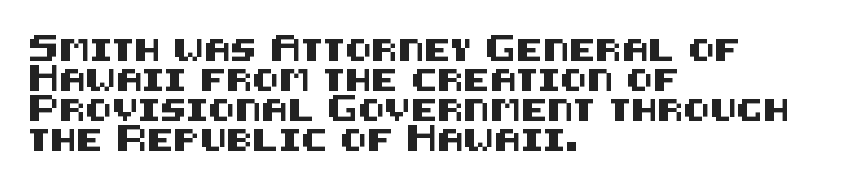
The lettering stays uniformly vertical, giving the passage a roman look. The text block is weighted toward the left margin, trailing off unevenly rightward. A typesetter would call this zero additional tracking. Evenly set lines give the paragraph a standard silhouette.
